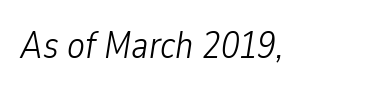
An italicized treatment has been applied to the whole sample. Inter-character spacing is left at the font's built-in metrics. Weight class: somewhere from thin through regular. Bare-footed words on every line. Looks like regular typesetting: each glyph gets only the width it needs.
